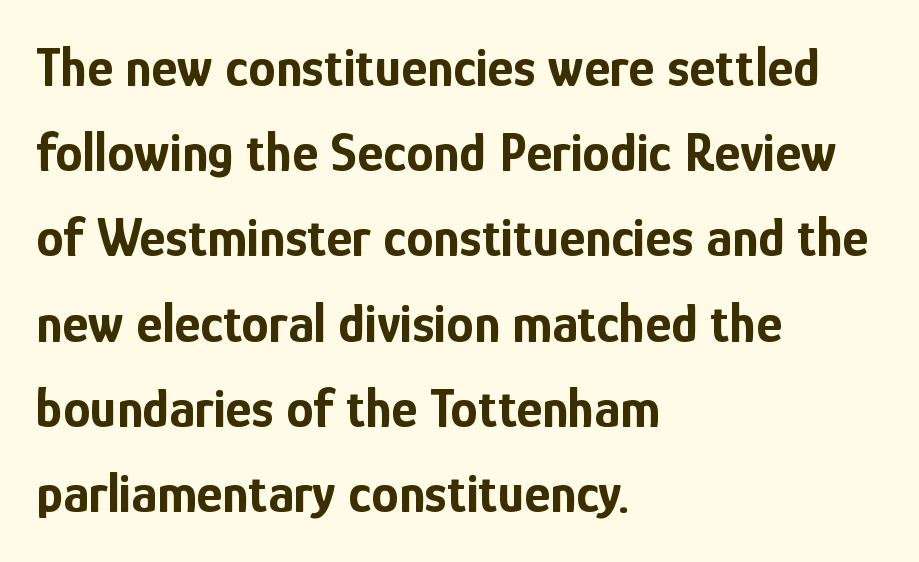
{"serif": "no", "italic": "no", "bold": "yes", "weight": "bold", "width": "condensed", "stroke_contrast": "low", "x_height": "medium", "monospaced": "no", "underline": "no", "align": "left", "line_spacing": "normal", "line_spacing_ratio": 1.55, "letter_spacing": "normal", "letter_spacing_em": 0.0, "glyph_px": 55}
